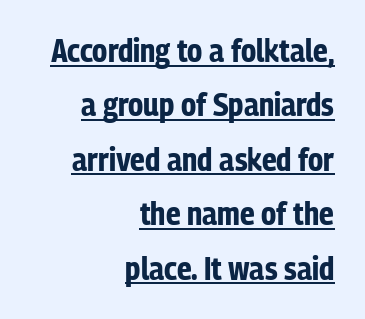
The image shows 32 px bold, condensed sans-serif type, upright; set right-aligned, normal line spacing (1.7x), normal letter spacing, underlined; low stroke contrast and a medium x-height.
